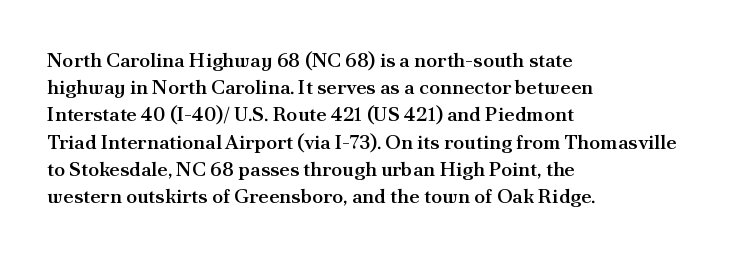
Normally led — the rows are evenly, conventionally spaced. The baseline area is clear. The passage shown is semibold, sitting just below true bold. Style check: upright.
